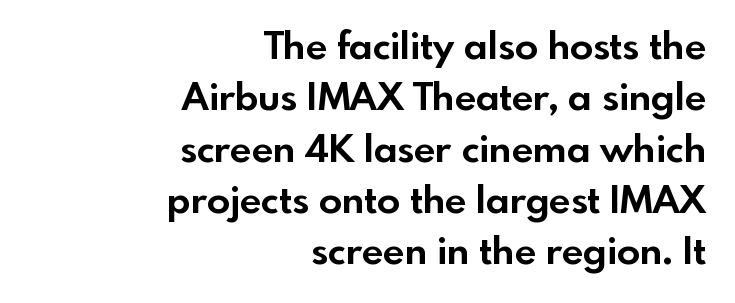
The image shows 38 px bold sans-serif type, upright; set right-aligned, normal line spacing (1.35x), normal letter spacing, not underlined; a small x-height.
